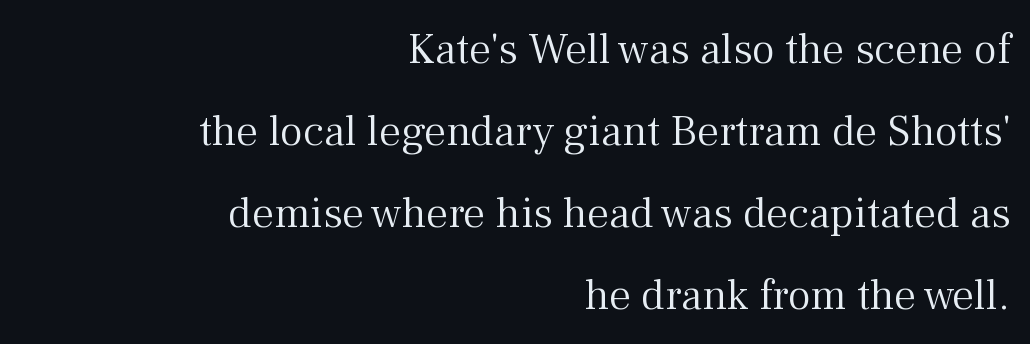
Q: Is the text bold? A: No.
Q: Is the text italic (slanted)? A: No, it is upright.
Q: Is the typeface a serif or a sans-serif typeface? A: Serif.
Q: Is the text underlined? A: No.
Q: How is the paragraph aligned? A: Right-aligned.
Q: Is the spacing between letters normal or unusually wide? A: Normal.
Q: Width (condensed, normal, or wide)? A: Normal.
Q: Stroke contrast? A: Medium.
Q: x-height? A: Medium.
Q: Monospaced? A: No.
